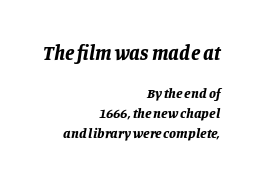
The image shows 20 px bold type, italic (leaning right); set right-aligned, normal line spacing (1.42x), normal letter spacing, not underlined; the first (top) block is 1.43x larger.
